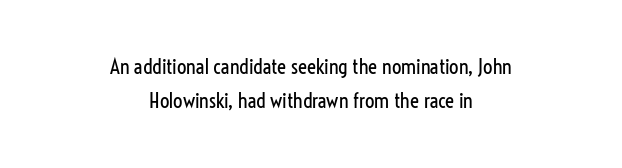
{"italic": "no", "bold": "no", "underline": "no", "align": "center", "line_spacing": "normal", "line_spacing_ratio": 1.64, "letter_spacing": "normal", "letter_spacing_em": 0.0, "glyph_px": 21}
